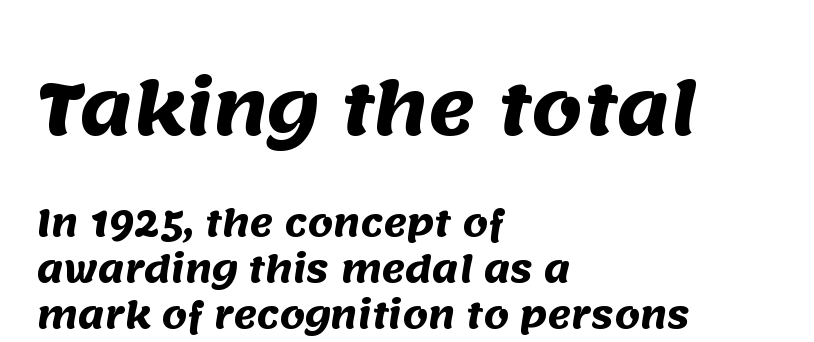
Q: Is the text bold? A: Yes.
Q: Is the typeface a serif or a sans-serif typeface? A: Sans-serif.
Q: Is the text underlined? A: No.
Q: How is the paragraph aligned? A: Left-aligned.
Q: Is the spacing between letters normal or unusually wide? A: Normal.
Q: Is the spacing between lines tight, normal or loose? A: Normal.
Q: Which block of text is set in a larger size, the first (top) or the second (bottom)? A: The first (top) one.
Q: Width (condensed, normal, or wide)? A: Normal.
Q: Stroke contrast? A: Medium.
Q: x-height? A: Large.
Q: Monospaced? A: No.
